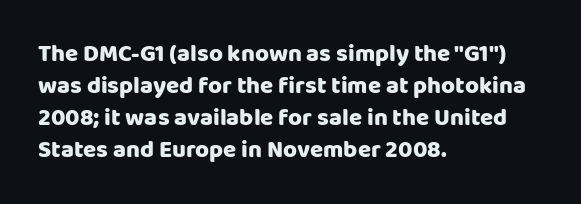
{"italic": "no", "underline": "no", "align": "left", "line_spacing": "normal", "line_spacing_ratio": 1.34, "letter_spacing": "normal", "letter_spacing_em": 0.0, "glyph_px": 24}
